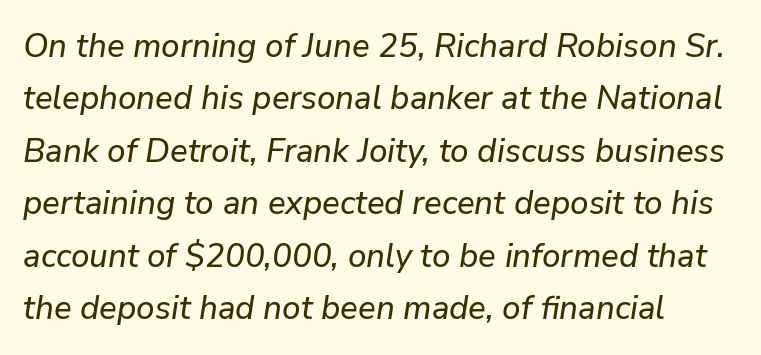
{"italic": "yes", "lean": "right", "slant_degrees": 9, "width": "normal", "stroke_contrast": "low", "x_height": "medium", "monospaced": "no", "underline": "no", "align": "left", "line_spacing": "normal", "line_spacing_ratio": 1.59, "letter_spacing": "normal", "letter_spacing_em": 0.0, "glyph_px": 33}
